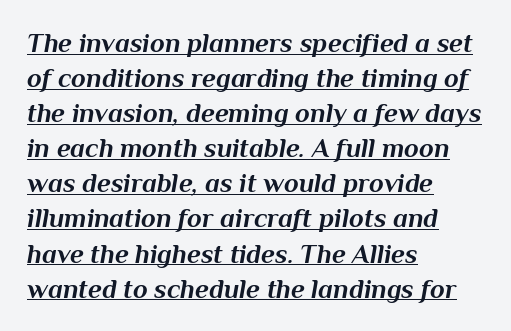
The image shows 27 px bold type, italic (leaning right); set left-aligned, normal line spacing (1.3x), normal letter spacing, underlined.
